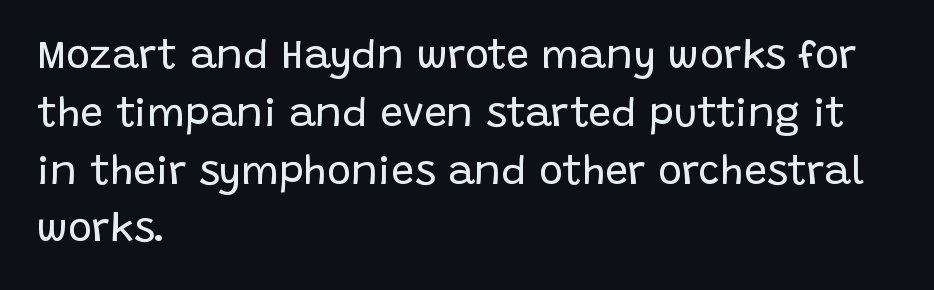
Q: Is the text bold? A: No.
Q: Is the text italic (slanted)? A: No, it is upright.
Q: Is the typeface a serif or a sans-serif typeface? A: Sans-serif.
Q: Is the text underlined? A: No.
Q: How is the paragraph aligned? A: Left-aligned.
Q: Is the spacing between letters normal or unusually wide? A: Normal.
Q: Is the spacing between lines tight, normal or loose? A: Normal.
Q: Width (condensed, normal, or wide)? A: Normal.
Q: Stroke contrast? A: Low.
Q: x-height? A: Large.
Q: Monospaced? A: No.
